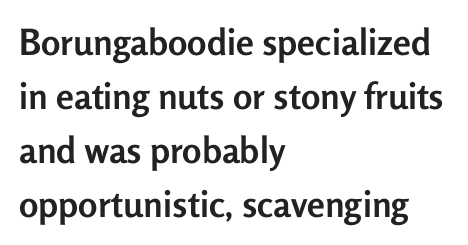
The image shows 36 px semibold sans-serif type, upright; set left-aligned, normal line spacing (1.5x), normal letter spacing, not underlined; low stroke contrast and a medium x-height.
